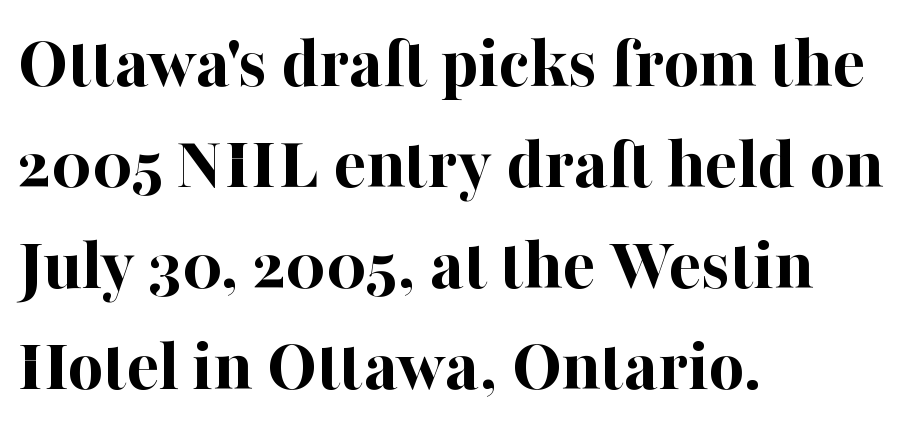
Old-style or modern, the face here clearly has serifs. Layout note: lines flush left. Varying glyph widths throughout — classic text-font behaviour. The lines sit at an ordinary, default distance from one another.
